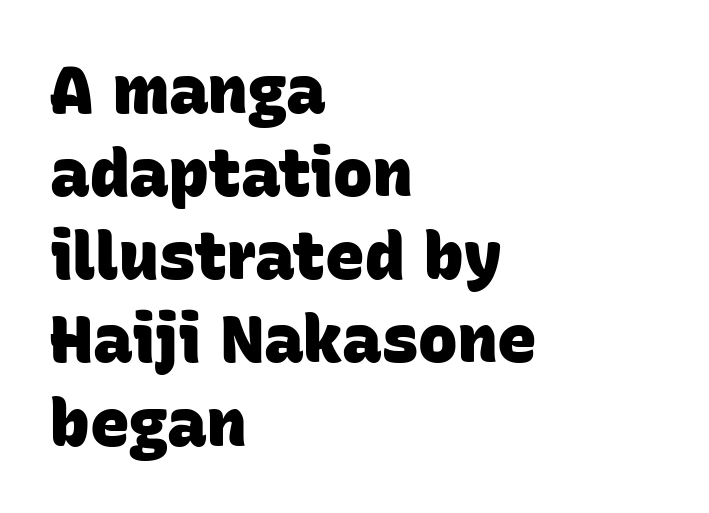
The image shows 66 px heavy sans-serif type; set left-aligned, normal line spacing (1.26x), normal letter spacing, not underlined; low stroke contrast and a large x-height.
